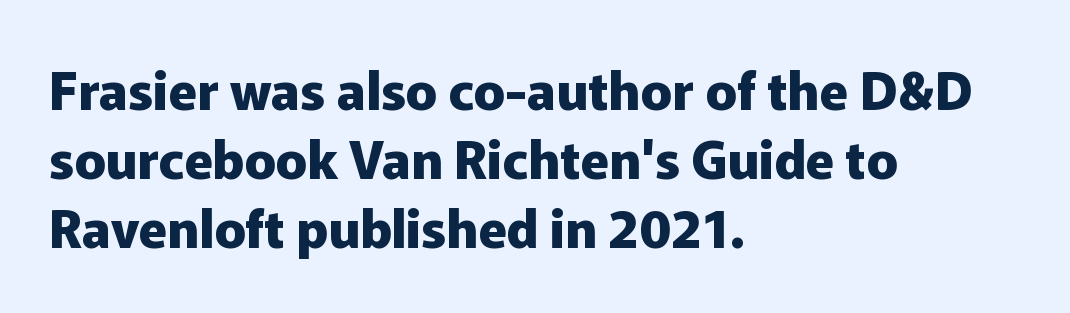
Leftover space on each line is placed entirely after the last word. The designer left line spacing at the default. Every stem runs plumb, perpendicular to the baseline. The letters advance in unequal steps, a hallmark of proportional type. This rendering features lettering with no underline.
